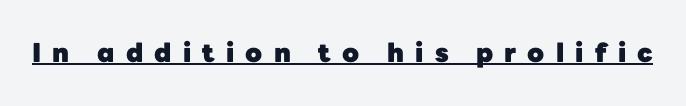
Does the weight exceed regular? Yes, all the way to bold. The tracking reads as deliberately expanded to a designer's eye. Every word sits above its own underline. Is there any slant? The stems are plumb.
